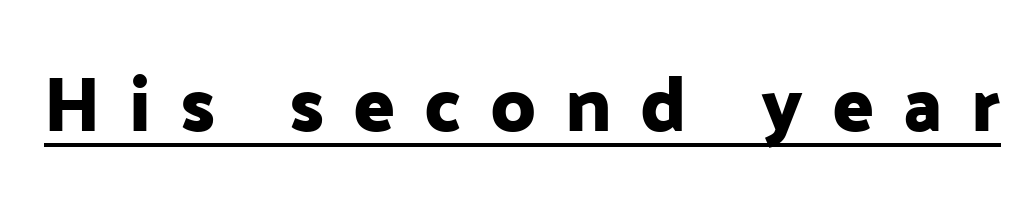
{"serif": "no", "italic": "no", "width": "normal", "stroke_contrast": "low", "x_height": "medium", "monospaced": "no", "underline": "yes", "letter_spacing": "wide", "letter_spacing_em": 0.37, "glyph_px": 77}
